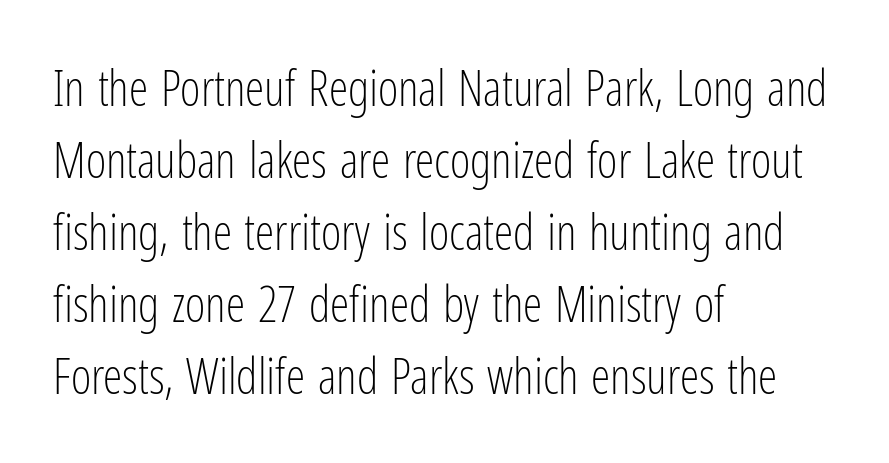
This sample uses plain, unmodified letter spacing. The block of text has a typical density, with ordinary space between rows. Characters remain perfectly vertical along every line. The passage shown is typed in a proportional face where columns would drift. Bare-footed words on every line.
